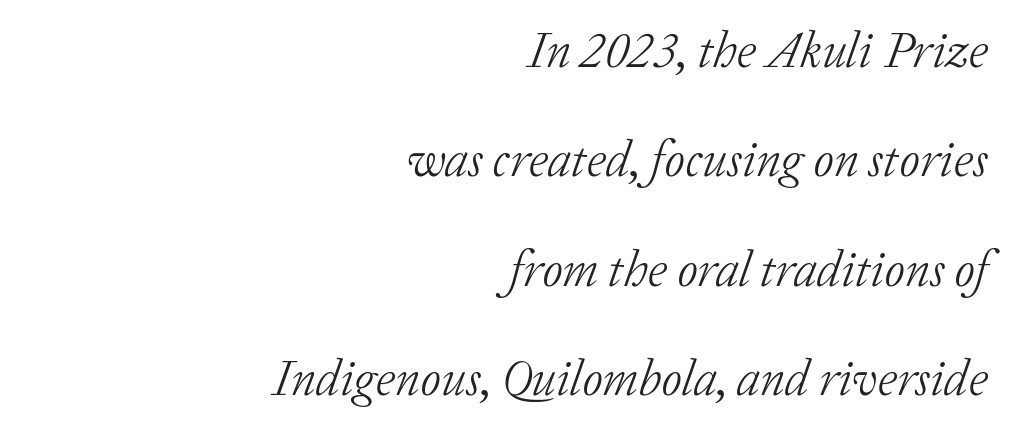
The image shows 50 px light serif type, italic (leaning right); set right-aligned, loose line spacing (2.19x), normal letter spacing, not underlined; low stroke contrast and a medium x-height.
